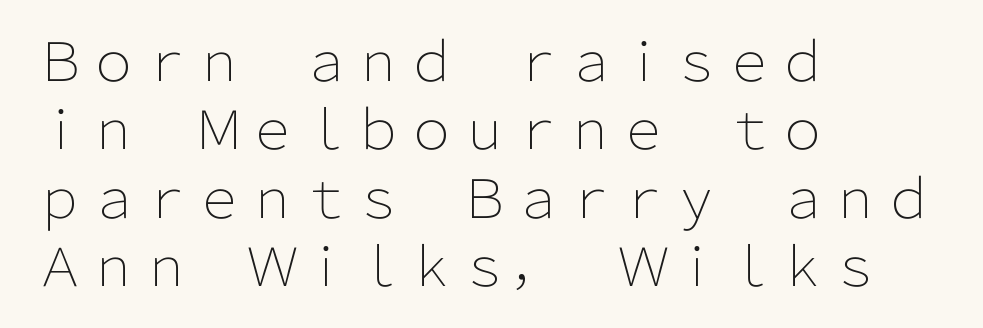
{"serif": "no", "italic": "no", "bold": "no", "weight": "light", "width": "normal", "stroke_contrast": "low", "x_height": "medium", "monospaced": "no", "underline": "no", "align": "left", "line_spacing": "normal", "line_spacing_ratio": 1.29, "letter_spacing": "normal", "letter_spacing_em": 0.0, "glyph_px": 53}
